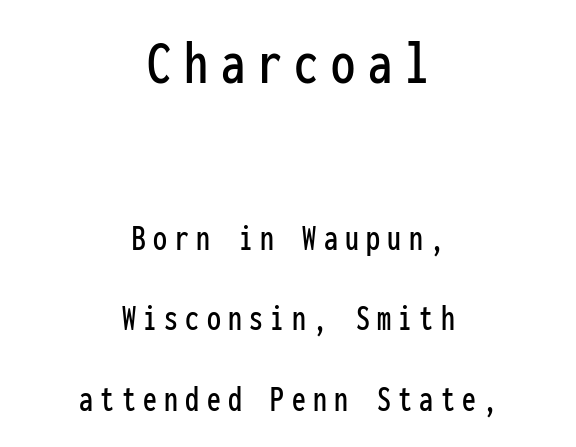
{"serif": "no", "italic": "no", "width": "condensed", "stroke_contrast": "low", "x_height": "medium", "monospaced": "yes", "underline": "no", "align": "center", "line_spacing": "loose", "line_spacing_ratio": 2.17, "letter_spacing": "wide", "letter_spacing_em": 0.2, "larger_block": "first", "size_ratio": 1.73, "glyph_px": 64}
